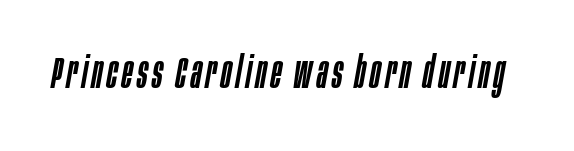
Q: Is the text italic (slanted)? A: Yes, it leans right by about 10 degrees.
Q: Is the text underlined? A: No.
Q: Width (condensed, normal, or wide)? A: Condensed.
Q: Stroke contrast? A: Low.
Q: x-height? A: Large.
Q: Monospaced? A: No.
